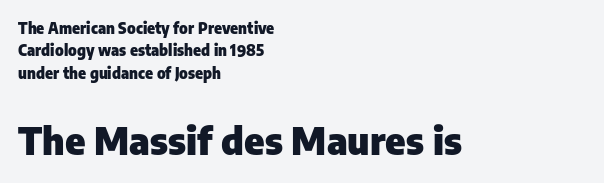
A roman cut, with each character standing at attention. Observe the absence of serifs on each vertical stroke in this sample. Which of the two is more prominent by size? The second, at the bottom. Any mark beneath the type? The region is blank.
